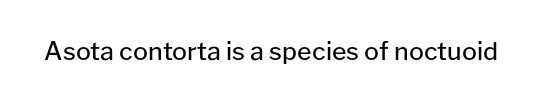
{"italic": "no", "bold": "no", "underline": "no", "letter_spacing": "normal", "letter_spacing_em": 0.0, "glyph_px": 25}
